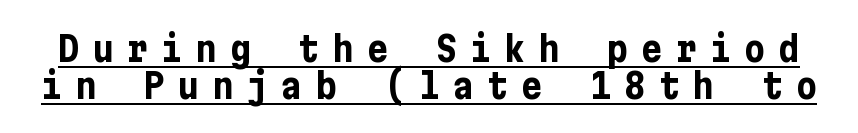
Q: Is the text bold? A: Yes.
Q: Is the text italic (slanted)? A: No, it is upright.
Q: Is the typeface a serif or a sans-serif typeface? A: Sans-serif.
Q: Is the text underlined? A: Yes.
Q: Is the spacing between letters normal or unusually wide? A: Unusually wide.
Q: Is the spacing between lines tight, normal or loose? A: Tight.
Q: Width (condensed, normal, or wide)? A: Condensed.
Q: Stroke contrast? A: Low.
Q: x-height? A: Medium.
